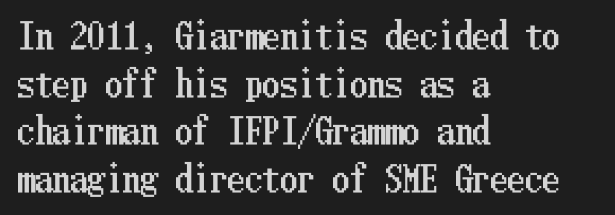
These lines stack with their left ends in a neat column. The gaps between neighbouring characters are ordinary and unremarkable. The block of text has a typical density, with ordinary space between rows. The baseline area is clear. If you drew a line through each stem, it would be perfectly vertical.
